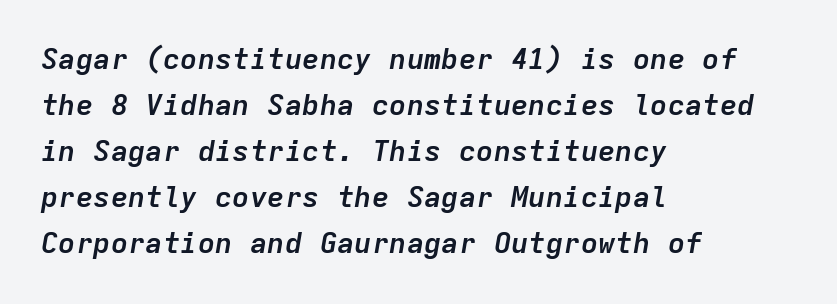
The image shows 29 px semibold type, italic (leaning right), monospaced; set left-aligned, normal line spacing (1.59x), normal letter spacing, not underlined; low stroke contrast and a medium x-height.
